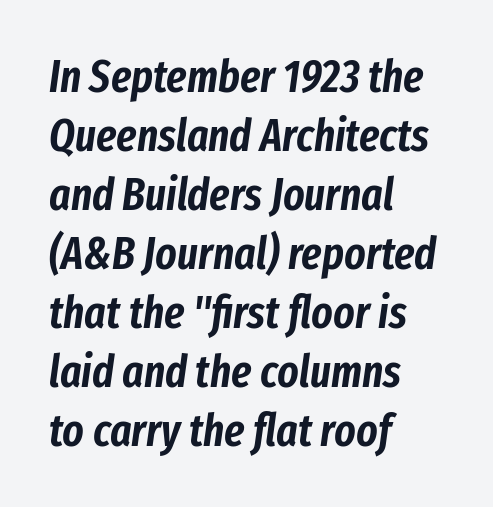
{"italic": "yes", "lean": "right", "slant_degrees": 8, "width": "condensed", "stroke_contrast": "low", "x_height": "medium", "monospaced": "no", "underline": "no", "align": "left", "line_spacing": "normal", "line_spacing_ratio": 1.31, "letter_spacing": "normal", "letter_spacing_em": 0.0, "glyph_px": 45}
